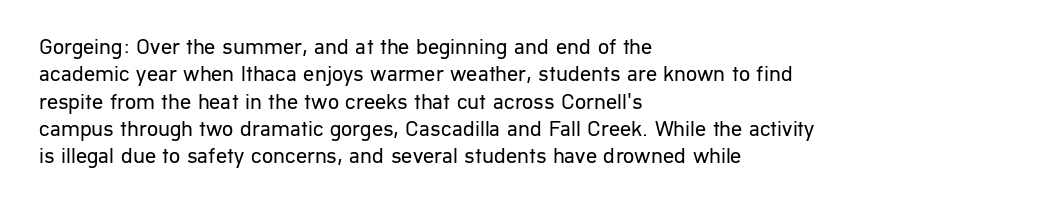
The image shows 22 px text type, upright; set left-aligned, line spacing 1.24x, normal letter spacing, not underlined.
